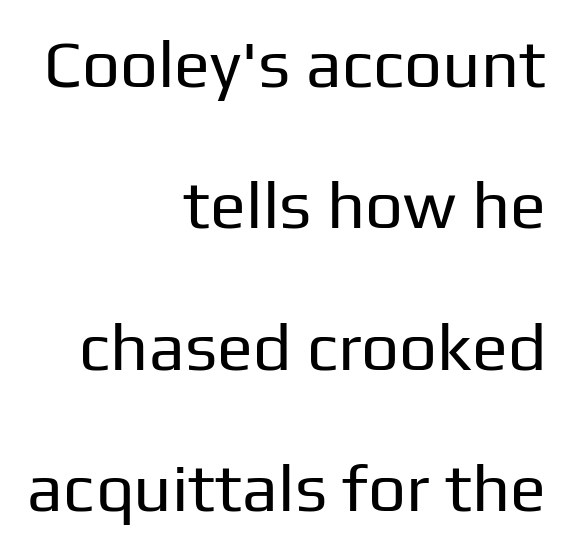
Leading is clearly above the norm, producing a sparse column. Style check: upright. This reads as an unemphasized weight, regular at the heaviest. Here the designer chose a conventional face with non-uniform glyph widths. Each line ends at the same right margin while the left side varies. Each letter's strokes conclude bluntly, with no projecting serifs.
